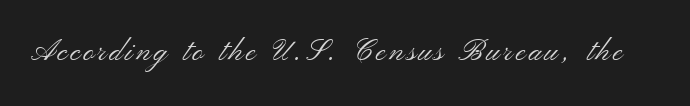
Here the designer chose a conventional face with non-uniform glyph widths. Note: no serifs on the glyphs. The specimen omits any rule beneath the text block's lines. A light-to-regular cut is what we see here.
